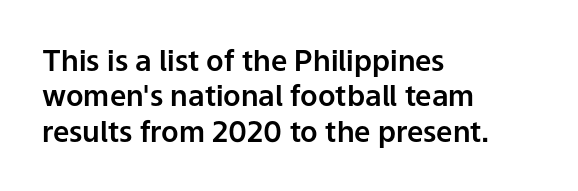
The image shows 29 px sans-serif type, upright; set left-aligned, line spacing 1.22x, normal letter spacing, not underlined; low stroke contrast and a medium x-height.
